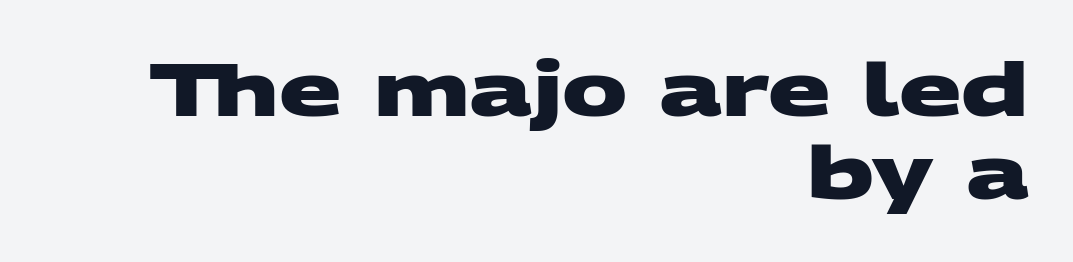
{"serif": "no", "bold": "yes", "weight": "heavy", "width": "wide", "stroke_contrast": "medium", "x_height": "large", "monospaced": "no", "underline": "no", "align": "right", "line_spacing": "tight", "line_spacing_ratio": 1.14, "letter_spacing": "normal", "letter_spacing_em": 0.0, "glyph_px": 73}
